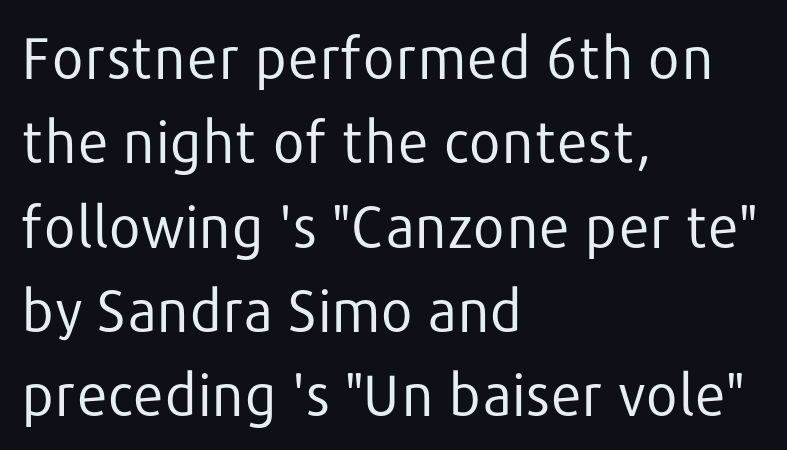
The face used here is rendered with its standard letterfit. Unmarked baselines from the first word to the last. You can tell it's not italic because the verticals are truly vertical. The font family rendered here belongs to the sans-serif group.
